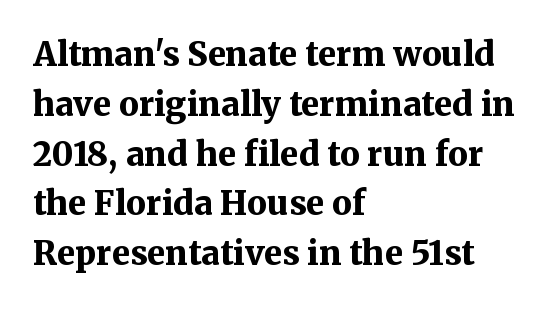
The image shows 33 px bold serif type, upright; set left-aligned, normal line spacing (1.51x), normal letter spacing, not underlined; medium stroke contrast and a medium x-height.
